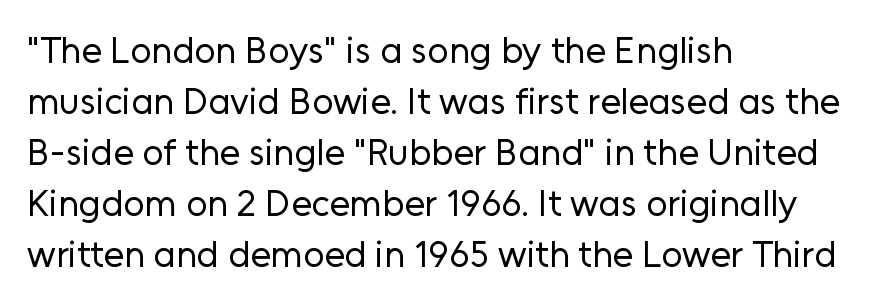
The image shows 37 px regular-weight sans-serif type, upright; set left-aligned, normal line spacing (1.38x), normal letter spacing, not underlined; low stroke contrast and a medium x-height.
